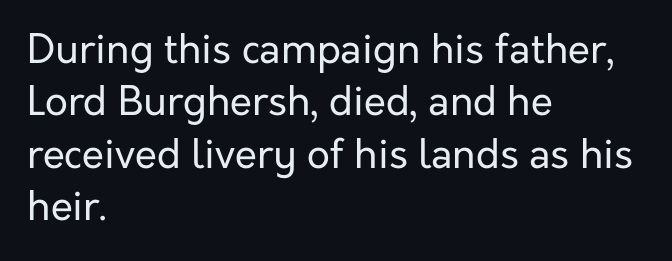
The image shows 40 px regular-weight sans-serif type, upright; set left-aligned, normal line spacing (1.31x), normal letter spacing, not underlined; low stroke contrast and a medium x-height.
